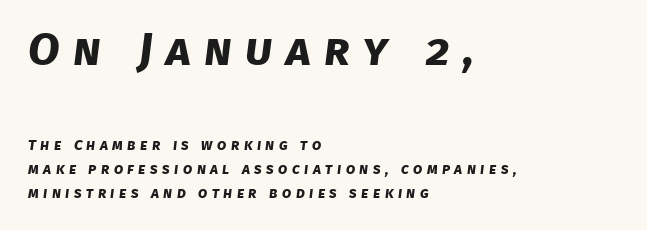
The image shows 46 px bold sans-serif type; set left-aligned, normal line spacing (1.59x), unusually wide letter spacing (+0.29 em), not underlined; the first (top) block is 3.07x larger; low stroke contrast and a large x-height.
